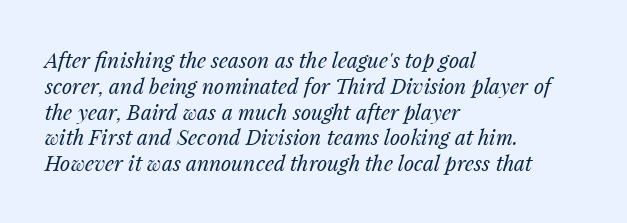
{"italic": "yes", "lean": "right", "slant_degrees": 14, "bold": "no", "underline": "no", "align": "left", "line_spacing_ratio": 1.23, "letter_spacing": "normal", "letter_spacing_em": 0.0, "glyph_px": 21}
